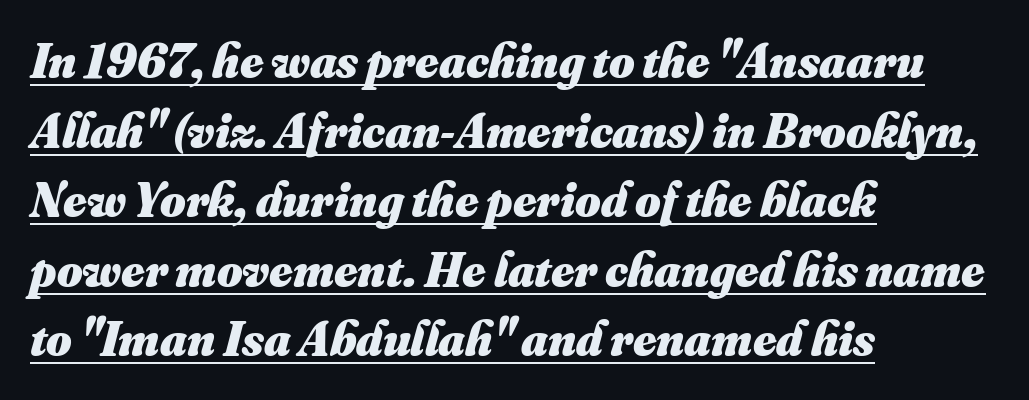
Q: Is the text bold? A: Yes.
Q: Is the text underlined? A: Yes.
Q: How is the paragraph aligned? A: Left-aligned.
Q: Is the spacing between letters normal or unusually wide? A: Normal.
Q: Is the spacing between lines tight, normal or loose? A: Normal.
Q: Width (condensed, normal, or wide)? A: Normal.
Q: Stroke contrast? A: Medium.
Q: x-height? A: Small.
Q: Monospaced? A: No.
